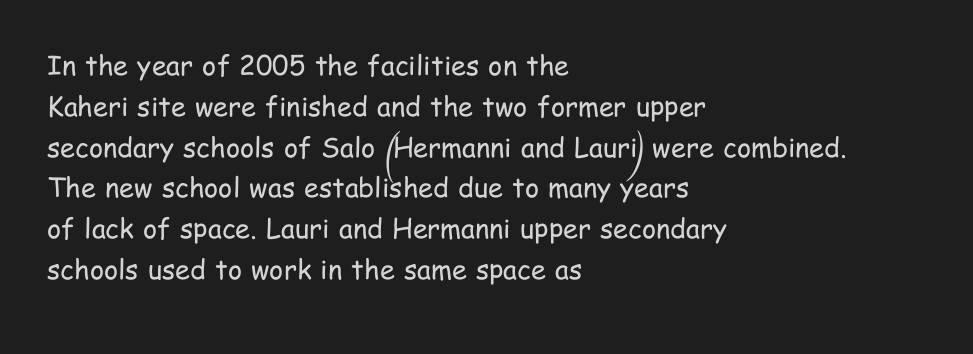
{"italic": "no", "bold": "no", "underline": "no", "align": "left", "line_spacing": "normal", "line_spacing_ratio": 1.51, "letter_spacing": "normal", "letter_spacing_em": 0.0, "glyph_px": 27}
